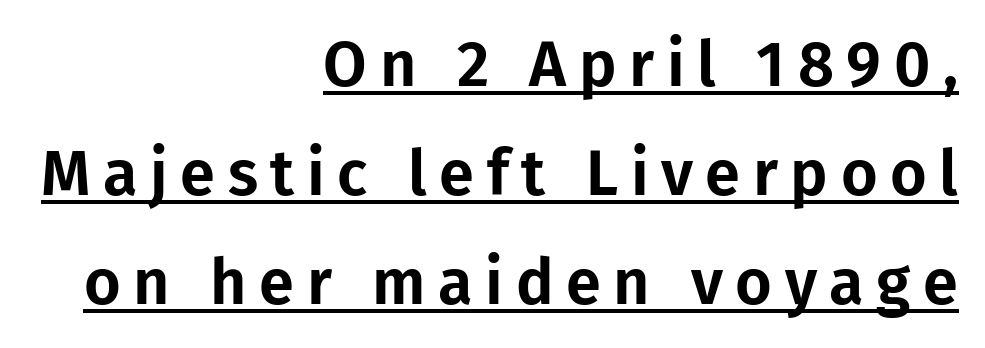
{"serif": "no", "italic": "no", "width": "normal", "stroke_contrast": "low", "x_height": "medium", "monospaced": "no", "underline": "yes", "align": "right", "line_spacing_ratio": 1.73, "letter_spacing": "wide", "letter_spacing_em": 0.2, "glyph_px": 63}
